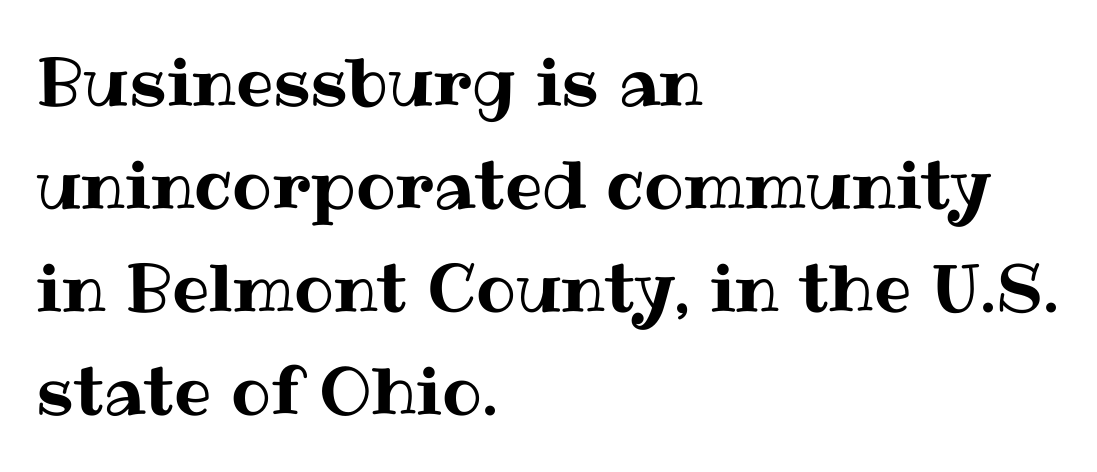
Q: Is the text italic (slanted)? A: No, it is upright.
Q: Is the text underlined? A: No.
Q: How is the paragraph aligned? A: Left-aligned.
Q: Is the spacing between letters normal or unusually wide? A: Normal.
Q: Is the spacing between lines tight, normal or loose? A: Normal.
Q: Width (condensed, normal, or wide)? A: Normal.
Q: Stroke contrast? A: Medium.
Q: x-height? A: Medium.
Q: Monospaced? A: No.
